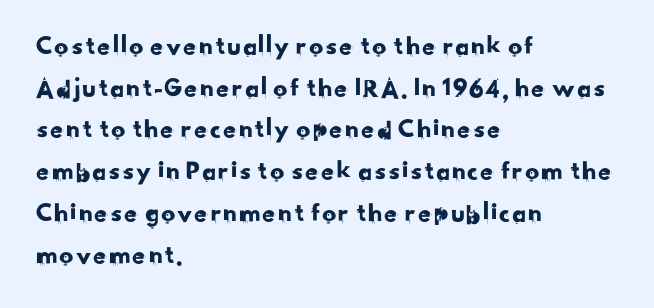
Horizontally, the lines are justified to the leading edge only. Spacing verdict: proportional, widths tailored to each character. The typeface chosen for these lines omits serifs. Regarding leading, the lines here are spaced in the standard way.
